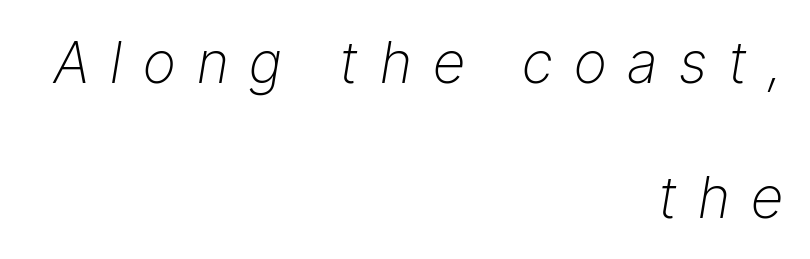
The image shows 57 px light type, italic (leaning right); set right-aligned, loose line spacing (2.36x), unusually wide letter spacing (+0.37 em), not underlined; low stroke contrast and a medium x-height.
